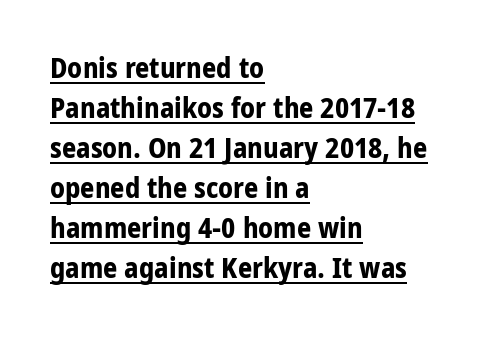
{"serif": "no", "italic": "no", "bold": "yes", "weight": "bold", "width": "condensed", "stroke_contrast": "low", "x_height": "large", "monospaced": "no", "underline": "yes", "align": "left", "line_spacing": "normal", "line_spacing_ratio": 1.43, "letter_spacing": "normal", "letter_spacing_em": 0.0, "glyph_px": 28}
